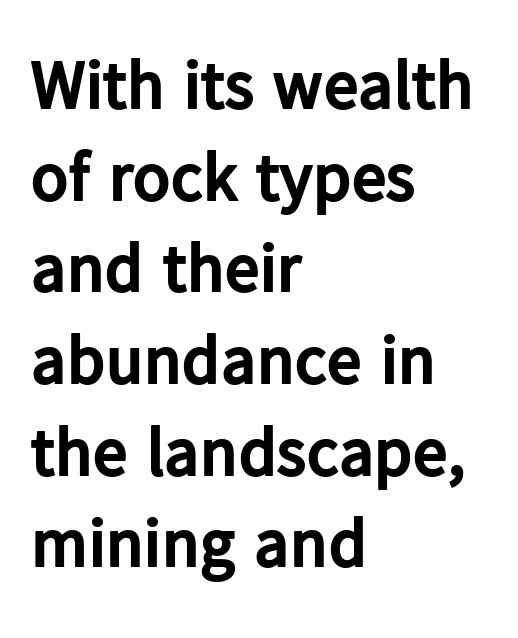
Q: Is the text bold? A: Yes.
Q: Is the text italic (slanted)? A: No, it is upright.
Q: Is the typeface a serif or a sans-serif typeface? A: Sans-serif.
Q: Is the text underlined? A: No.
Q: How is the paragraph aligned? A: Left-aligned.
Q: Is the spacing between letters normal or unusually wide? A: Normal.
Q: Is the spacing between lines tight, normal or loose? A: Normal.
Q: Width (condensed, normal, or wide)? A: Normal.
Q: Stroke contrast? A: Low.
Q: x-height? A: Medium.
Q: Monospaced? A: No.
